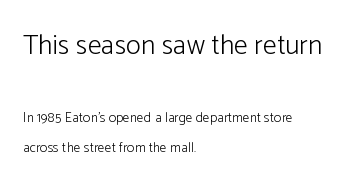
{"serif": "no", "italic": "no", "bold": "no", "weight": "light", "width": "normal", "stroke_contrast": "low", "x_height": "medium", "monospaced": "no", "underline": "no", "align": "left", "line_spacing": "loose", "line_spacing_ratio": 2.16, "letter_spacing": "normal", "letter_spacing_em": 0.0, "larger_block": "first", "size_ratio": 2.0, "glyph_px": 28}
